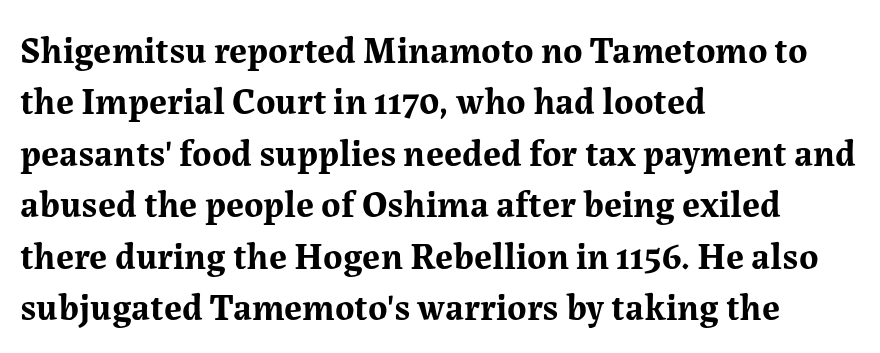
Q: Is the text bold? A: Yes.
Q: Is the text italic (slanted)? A: No, it is upright.
Q: Is the typeface a serif or a sans-serif typeface? A: Serif.
Q: Is the text underlined? A: No.
Q: How is the paragraph aligned? A: Left-aligned.
Q: Is the spacing between letters normal or unusually wide? A: Normal.
Q: Is the spacing between lines tight, normal or loose? A: Normal.
Q: Width (condensed, normal, or wide)? A: Normal.
Q: Stroke contrast? A: Medium.
Q: x-height? A: Medium.
Q: Monospaced? A: No.
